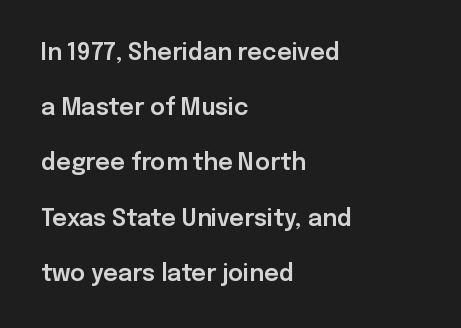
Q: Is the text italic (slanted)? A: No, it is upright.
Q: Is the text underlined? A: No.
Q: How is the paragraph aligned? A: Left-aligned.
Q: Is the spacing between letters normal or unusually wide? A: Normal.
Q: Is the spacing between lines tight, normal or loose? A: Loose.
